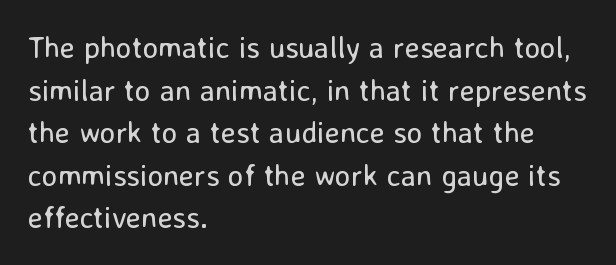
{"serif": "no", "italic": "no", "bold": "no", "weight": "regular", "width": "normal", "stroke_contrast": "low", "x_height": "medium", "monospaced": "no", "underline": "no", "align": "left", "line_spacing": "normal", "line_spacing_ratio": 1.42, "letter_spacing": "normal", "letter_spacing_em": 0.0, "glyph_px": 30}
